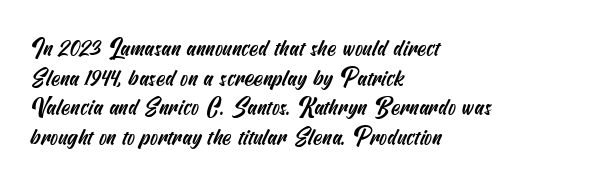
Leading matches the norm, producing a regular column. The passage is arranged the way most books set body copy — flush left. These lines keep a tight, regular rhythm from letter to letter. Underlining? Definitely not there.
